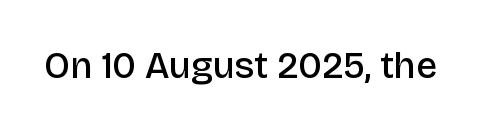
{"serif": "no", "italic": "no", "bold": "semi", "weight": "semibold", "width": "normal", "stroke_contrast": "low", "x_height": "large", "monospaced": "no", "underline": "no", "letter_spacing": "normal", "letter_spacing_em": 0.0, "glyph_px": 37}
